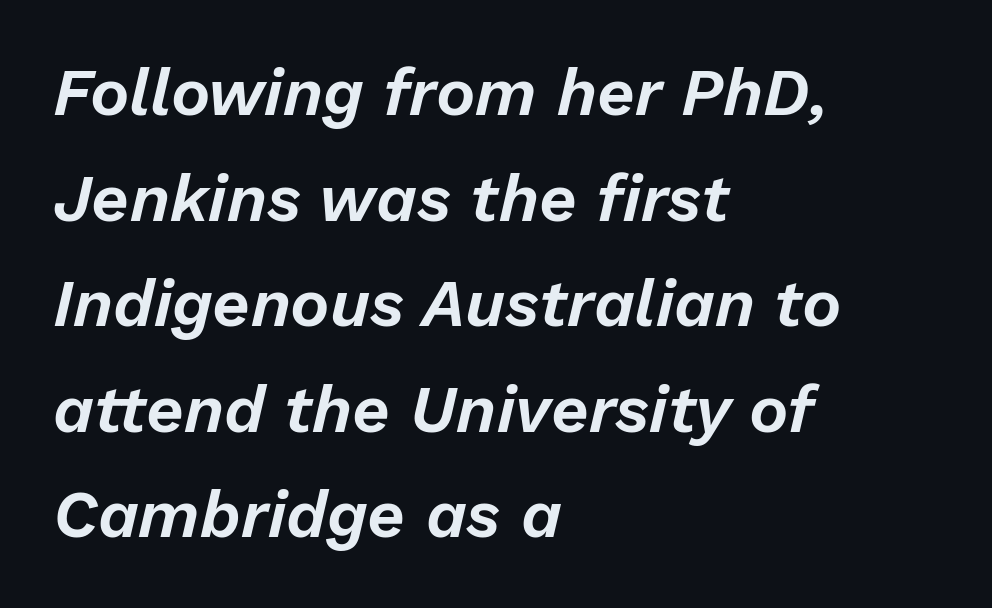
{"italic": "yes", "lean": "right", "slant_degrees": 13, "width": "normal", "stroke_contrast": "low", "x_height": "medium", "monospaced": "no", "underline": "no", "align": "left", "line_spacing": "normal", "line_spacing_ratio": 1.6, "letter_spacing": "normal", "letter_spacing_em": 0.0, "glyph_px": 66}
